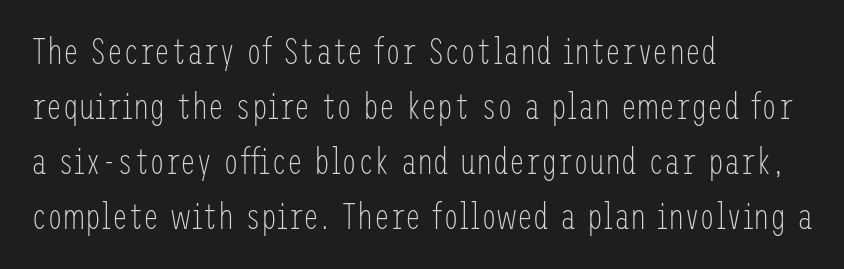
{"serif": "no", "italic": "no", "bold": "no", "weight": "light", "width": "condensed", "stroke_contrast": "low", "x_height": "medium", "underline": "no", "align": "left", "line_spacing": "normal", "line_spacing_ratio": 1.53, "letter_spacing": "normal", "letter_spacing_em": 0.0, "glyph_px": 36}
